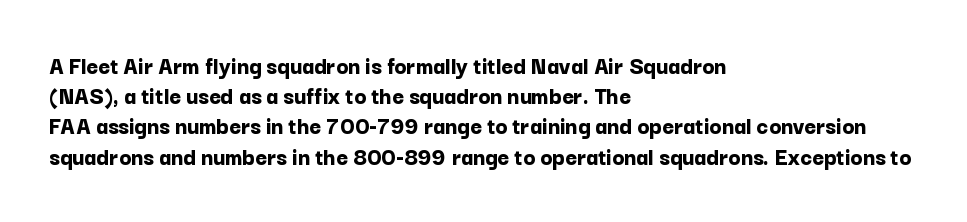
Q: Is the text bold? A: Yes.
Q: Is the text italic (slanted)? A: No, it is upright.
Q: Is the text underlined? A: No.
Q: How is the paragraph aligned? A: Left-aligned.
Q: Is the spacing between letters normal or unusually wide? A: Normal.
